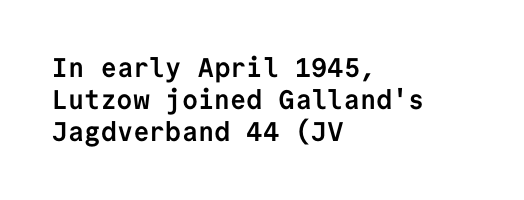
The image shows 27 px bold type, upright; set left-aligned, line spacing 1.19x, normal letter spacing, not underlined.
